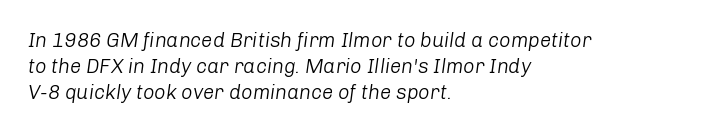
{"italic": "yes", "lean": "right", "slant_degrees": 8, "bold": "no", "underline": "no", "align": "left", "line_spacing": "normal", "line_spacing_ratio": 1.3, "letter_spacing": "normal", "letter_spacing_em": 0.0, "glyph_px": 20}
